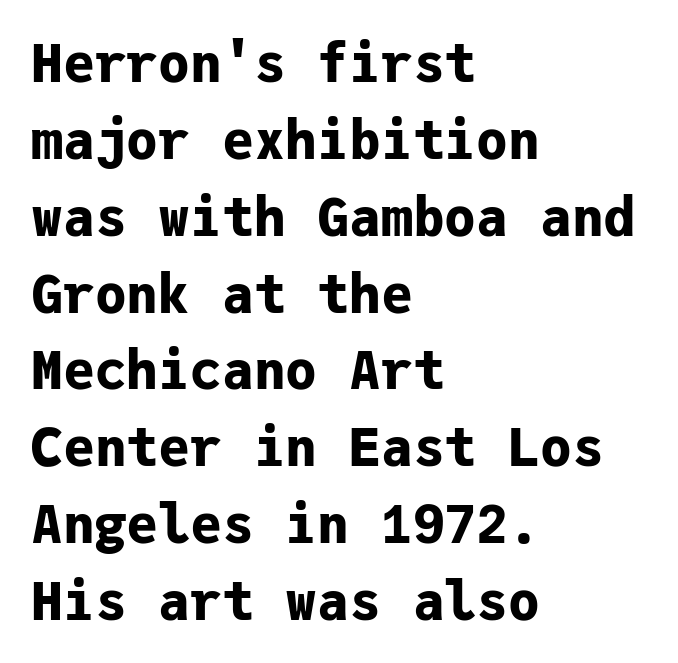
The image shows 53 px bold sans-serif type, upright, monospaced; set left-aligned, normal line spacing (1.45x), normal letter spacing, not underlined; low stroke contrast and a medium x-height.
